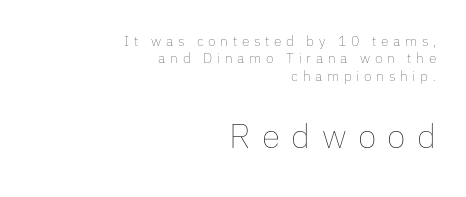
{"italic": "no", "bold": "no", "weight": "thin", "width": "normal", "stroke_contrast": "low", "x_height": "medium", "monospaced": "no", "underline": "no", "align": "right", "line_spacing": "normal", "line_spacing_ratio": 1.25, "letter_spacing": "wide", "letter_spacing_em": 0.33, "larger_block": "second", "size_ratio": 2.43, "glyph_px": 34}
